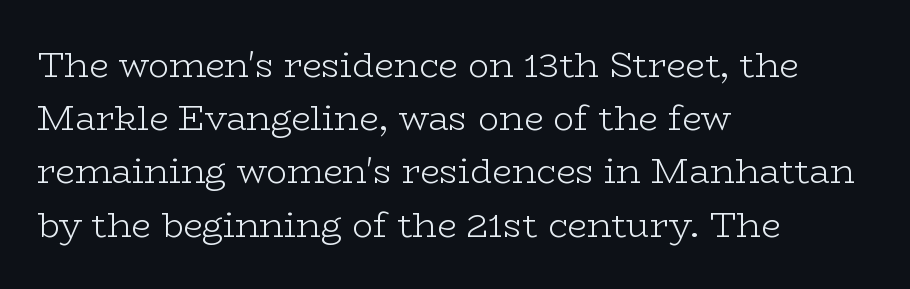
The image shows 35 px light, wide serif type, upright; set left-aligned, normal line spacing (1.52x), normal letter spacing, not underlined; low stroke contrast and a medium x-height.
